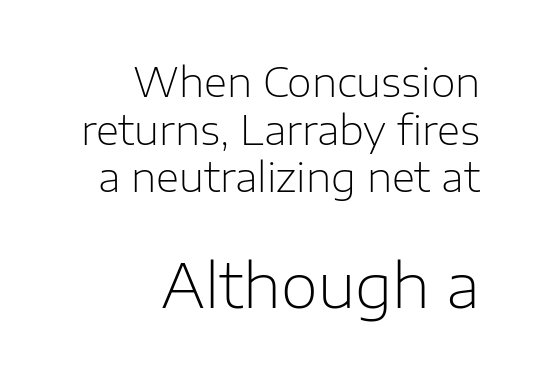
{"serif": "no", "italic": "no", "bold": "no", "weight": "light", "width": "normal", "stroke_contrast": "low", "x_height": "medium", "monospaced": "no", "underline": "no", "align": "right", "line_spacing_ratio": 1.19, "letter_spacing": "normal", "letter_spacing_em": 0.0, "larger_block": "second", "size_ratio": 1.5, "glyph_px": 60}
